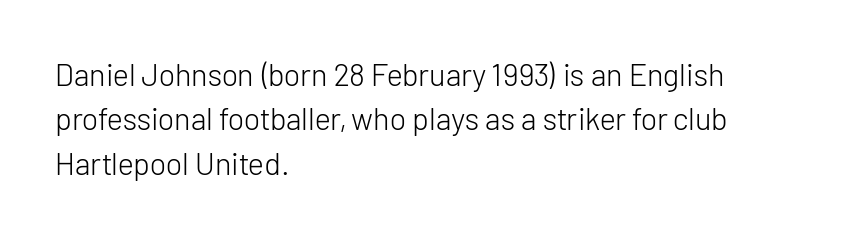
{"serif": "no", "italic": "no", "bold": "no", "weight": "light", "width": "normal", "stroke_contrast": "low", "x_height": "medium", "monospaced": "no", "underline": "no", "align": "left", "line_spacing": "normal", "line_spacing_ratio": 1.43, "letter_spacing": "normal", "letter_spacing_em": 0.0, "glyph_px": 31}
